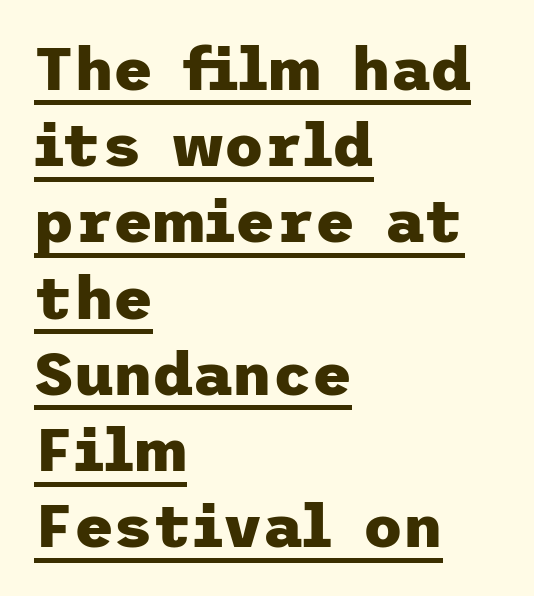
Q: Is the text bold? A: Yes.
Q: Is the text italic (slanted)? A: No, it is upright.
Q: Is the typeface a serif or a sans-serif typeface? A: Sans-serif.
Q: Is the text underlined? A: Yes.
Q: How is the paragraph aligned? A: Left-aligned.
Q: Is the spacing between letters normal or unusually wide? A: Normal.
Q: Is the spacing between lines tight, normal or loose? A: Normal.
Q: Width (condensed, normal, or wide)? A: Normal.
Q: Stroke contrast? A: Low.
Q: x-height? A: Medium.
